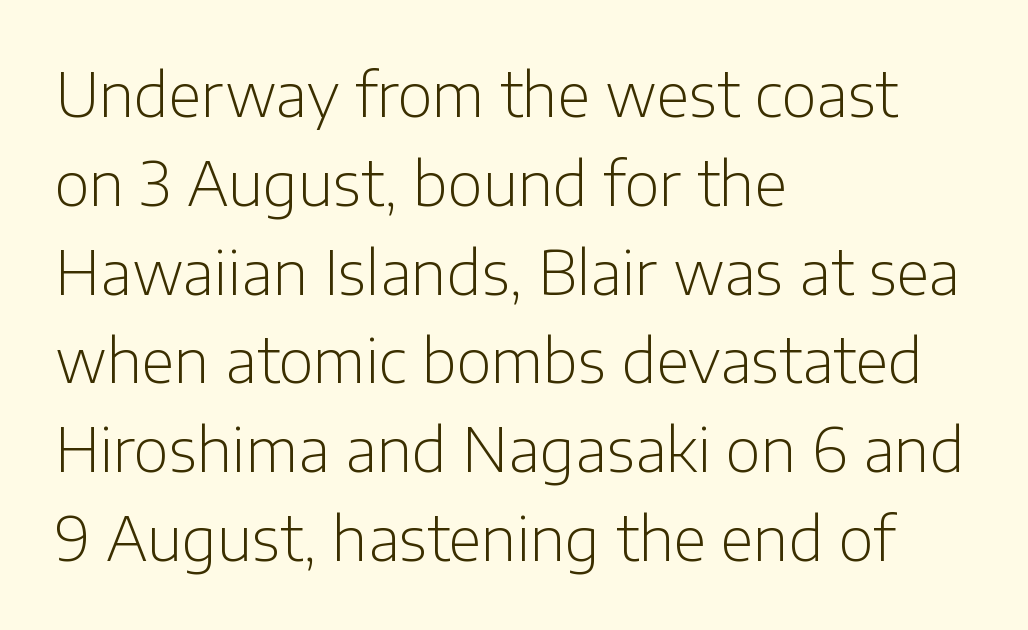
{"serif": "no", "italic": "no", "bold": "no", "weight": "light", "width": "normal", "stroke_contrast": "low", "x_height": "medium", "monospaced": "no", "underline": "no", "align": "left", "line_spacing": "normal", "line_spacing_ratio": 1.48, "letter_spacing": "normal", "letter_spacing_em": 0.0, "glyph_px": 60}
